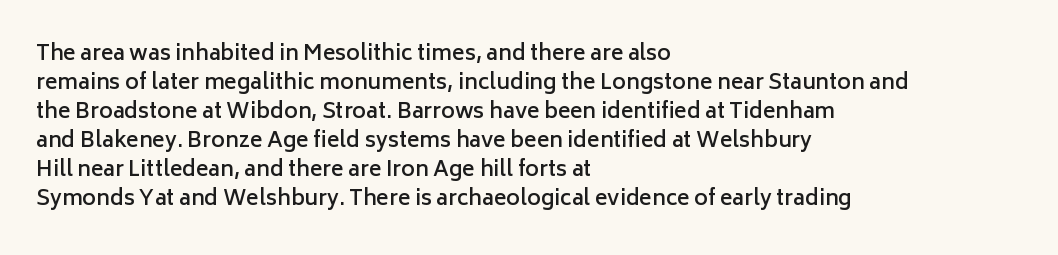
Q: Is the text bold? A: Semi-bold.
Q: Is the text italic (slanted)? A: No, it is upright.
Q: Is the text underlined? A: No.
Q: How is the paragraph aligned? A: Left-aligned.
Q: Is the spacing between letters normal or unusually wide? A: Normal.
Q: Is the spacing between lines tight, normal or loose? A: Normal.
